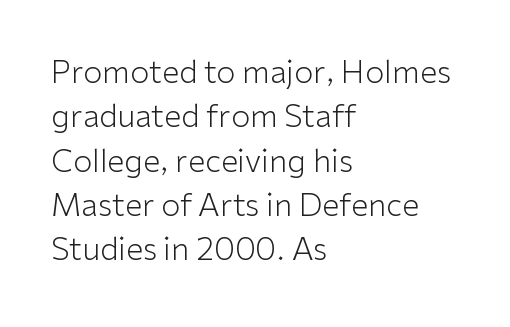
A typesetter would call this leading conventional body-copy spacing. To sum up the face: it is a sans, with no serifs. Horizontally, the lines are justified to the leading edge only. Nothing heavy about these letters — not bold at all.
